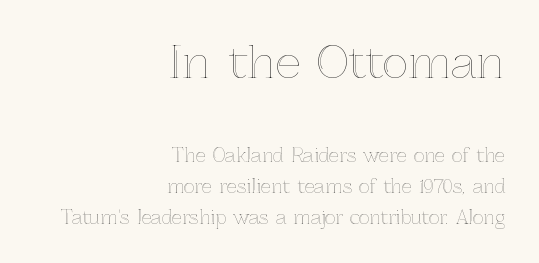
The image shows 44 px text type, upright; set right-aligned, line spacing 1.71x, normal letter spacing, not underlined; the first (top) block is 2.44x larger; a medium x-height.
